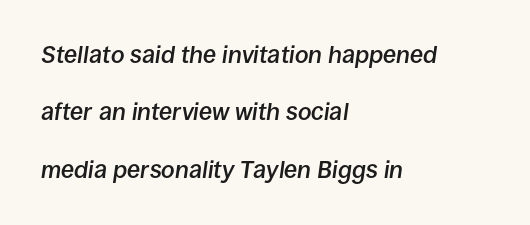
Q: Is the text bold? A: Semi-bold.
Q: Is the text italic (slanted)? A: Yes, it leans right by about 8 degrees.
Q: Is the text underlined? A: No.
Q: How is the paragraph aligned? A: Left-aligned.
Q: Is the spacing between letters normal or unusually wide? A: Normal.
Q: Is the spacing between lines tight, normal or loose? A: Loose.
